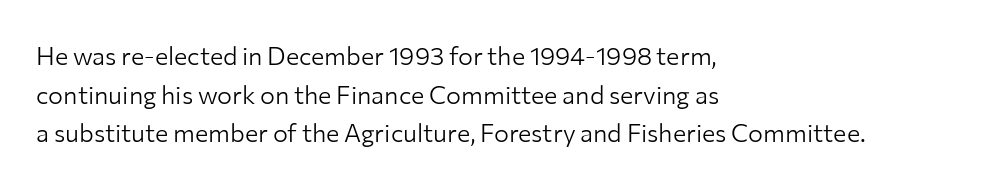
Q: Is the text bold? A: No.
Q: Is the text italic (slanted)? A: No, it is upright.
Q: Is the text underlined? A: No.
Q: How is the paragraph aligned? A: Left-aligned.
Q: Is the spacing between letters normal or unusually wide? A: Normal.
Q: Is the spacing between lines tight, normal or loose? A: Normal.
